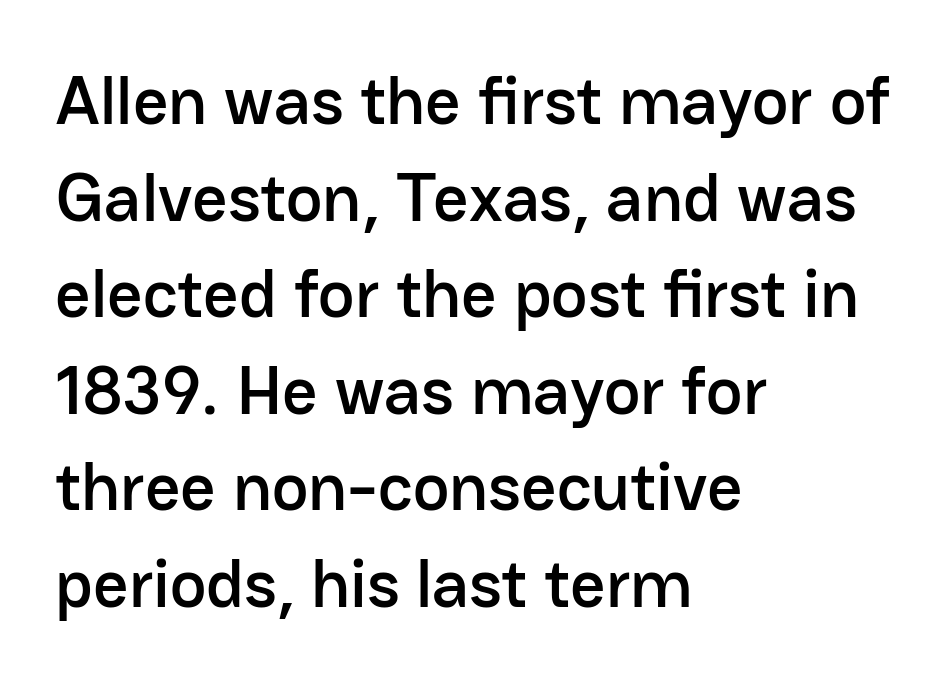
The image shows 69 px sans-serif type, upright; set left-aligned, normal line spacing (1.4x), normal letter spacing, not underlined; low stroke contrast and a medium x-height.
